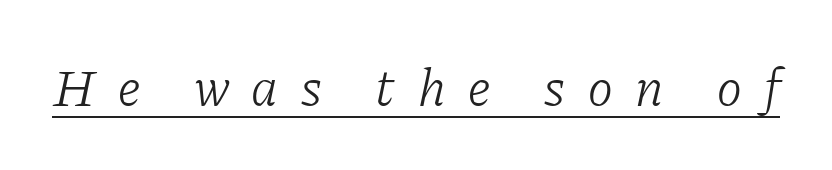
{"serif": "yes", "italic": "yes", "lean": "right", "slant_degrees": 11, "bold": "no", "weight": "light", "width": "normal", "stroke_contrast": "low", "x_height": "medium", "monospaced": "no", "underline": "yes", "letter_spacing": "wide", "letter_spacing_em": 0.43, "glyph_px": 53}
